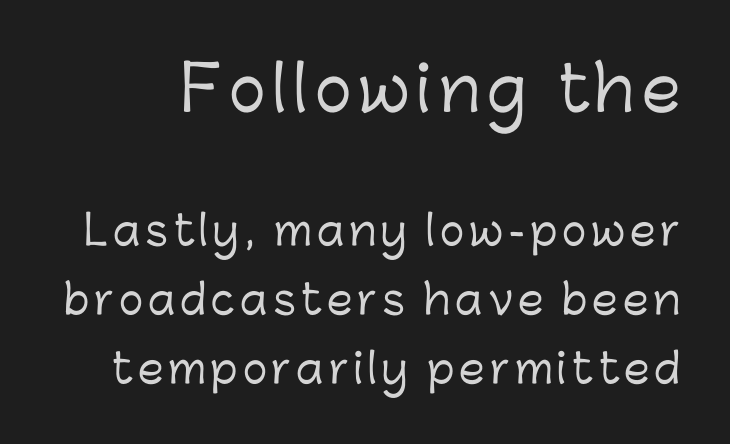
{"serif": "no", "italic": "no", "width": "normal", "stroke_contrast": "low", "x_height": "medium", "monospaced": "no", "underline": "no", "line_spacing": "normal", "line_spacing_ratio": 1.68, "larger_block": "first", "size_ratio": 1.51, "glyph_px": 62}
